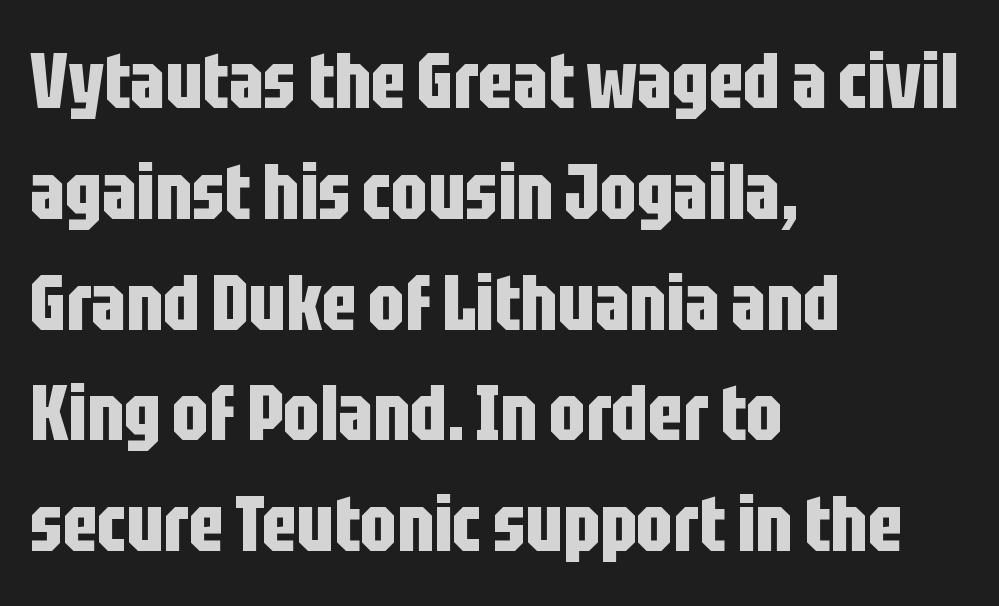
The image shows 78 px bold, condensed sans-serif type, upright; set left-aligned, normal line spacing (1.42x), normal letter spacing, not underlined; low stroke contrast and a large x-height.
